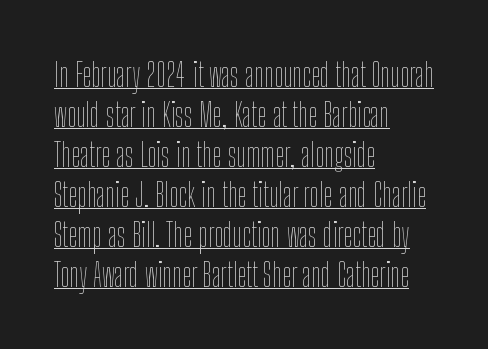
{"italic": "no", "bold": "no", "weight": "thin", "width": "condensed", "stroke_contrast": "low", "x_height": "medium", "monospaced": "no", "underline": "yes", "align": "left", "line_spacing_ratio": 1.21, "letter_spacing": "normal", "letter_spacing_em": 0.0, "glyph_px": 33}
